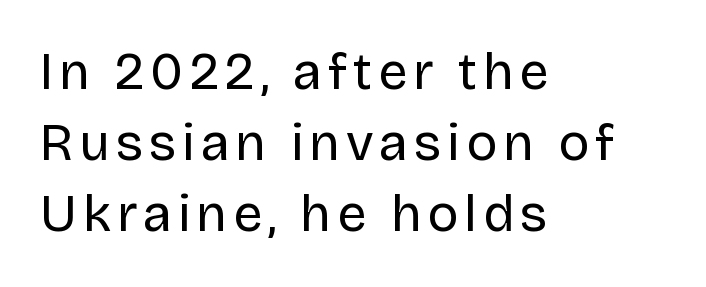
Q: Is the text bold? A: No.
Q: Is the text italic (slanted)? A: No, it is upright.
Q: Is the typeface a serif or a sans-serif typeface? A: Sans-serif.
Q: Is the text underlined? A: No.
Q: How is the paragraph aligned? A: Left-aligned.
Q: Is the spacing between lines tight, normal or loose? A: Normal.
Q: Width (condensed, normal, or wide)? A: Normal.
Q: Stroke contrast? A: Low.
Q: x-height? A: Large.
Q: Monospaced? A: No.
